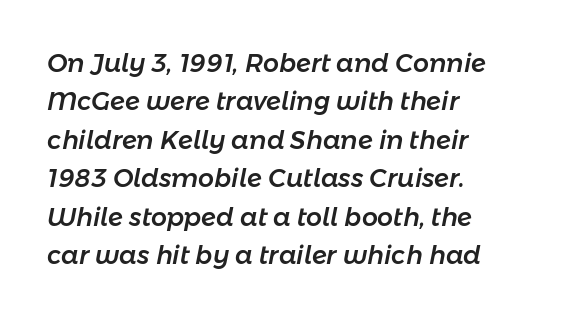
The image shows 25 px text type, italic (leaning right); set left-aligned, normal line spacing (1.54x), normal letter spacing, not underlined.
